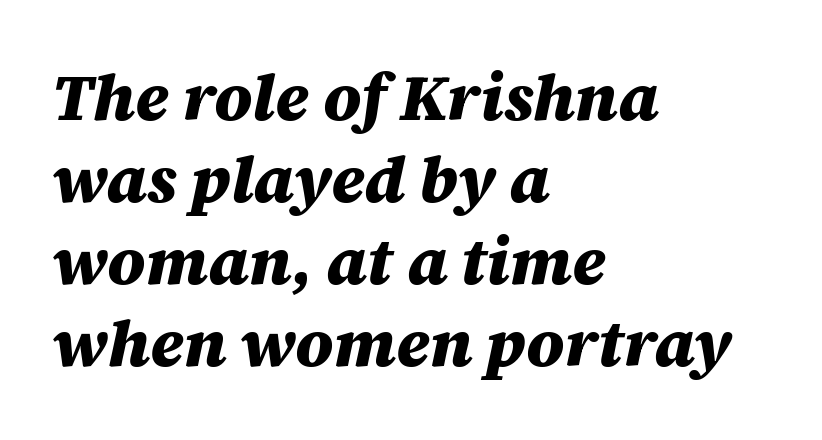
The image shows 65 px heavy type, italic (leaning right); set left-aligned, normal line spacing (1.26x), normal letter spacing, not underlined; medium stroke contrast and a large x-height.
